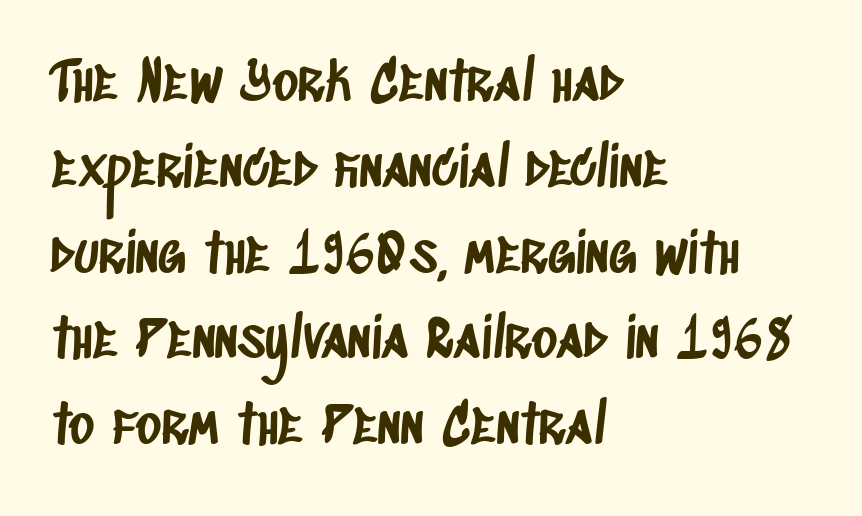
The image shows 55 px condensed sans-serif type; set left-aligned, normal line spacing (1.56x), normal letter spacing, not underlined; low stroke contrast and a large x-height.
